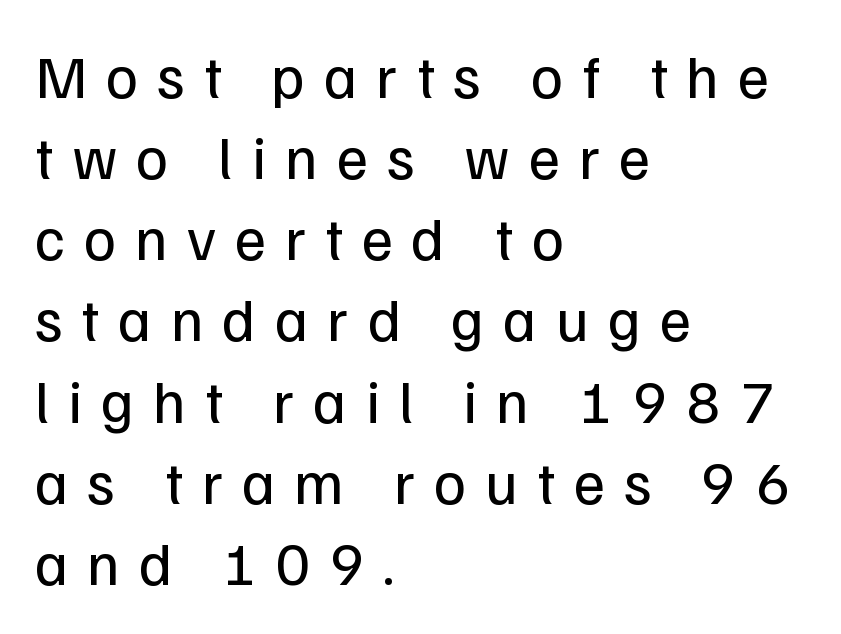
The image shows 61 px regular-weight sans-serif type, upright; set left-aligned, normal line spacing (1.33x), unusually wide letter spacing (+0.31 em), not underlined; low stroke contrast and a medium x-height.
